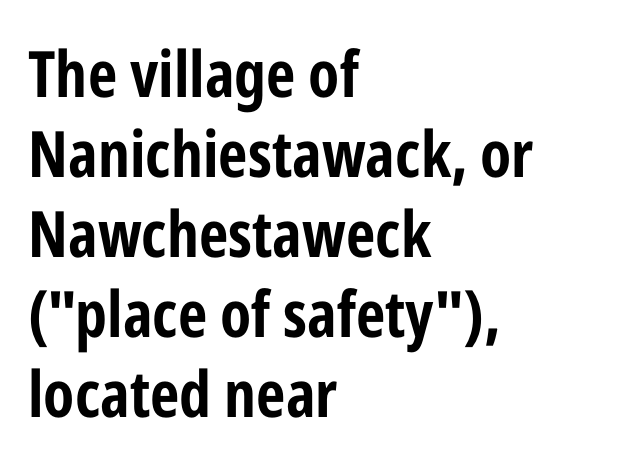
The letters are bold, with thick, heavy strokes. A bare baseline throughout the passage. Successive baselines arrive at the customary interval. The letters carry no serifs — their stems end cleanly without finishing strokes. You could not count columns in this text — the font is proportionally spaced. Teacher's note: observe the even left margin — that is flush-left alignment.
